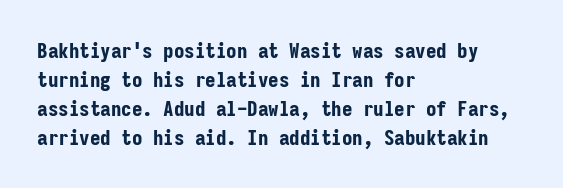
The lines are quadded left. These lines keep a tight, regular rhythm from letter to letter. The gap between lines stays unmarked. It's the straight-up-and-down kind of type. The rendering uses a moderate line-height, typical for paragraphs. Pretty heavy lettering here — definitely bold.
